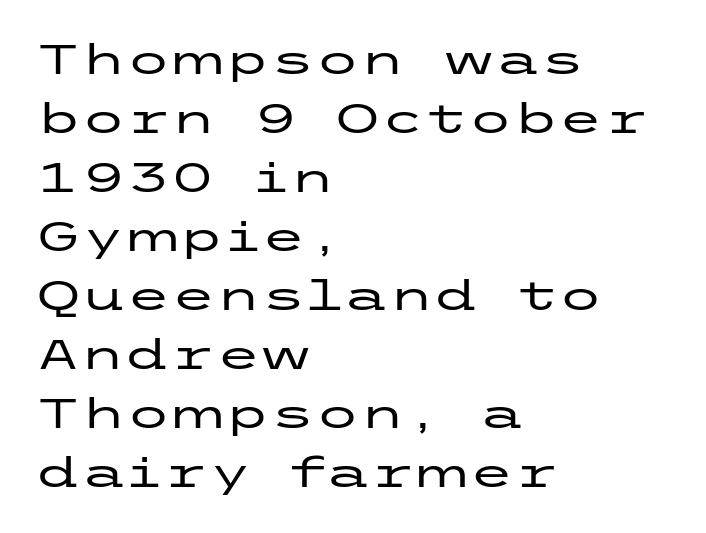
{"serif": "no", "italic": "no", "width": "wide", "stroke_contrast": "low", "x_height": "medium", "underline": "no", "align": "left", "line_spacing": "normal", "line_spacing_ratio": 1.44, "letter_spacing": "normal", "letter_spacing_em": 0.0, "glyph_px": 41}
